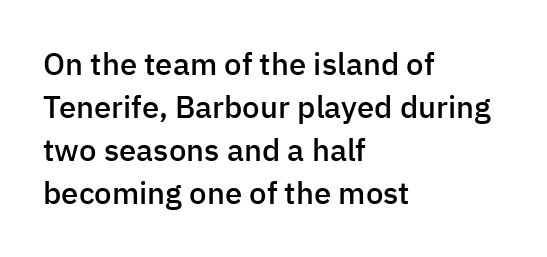
The image shows 31 px semibold sans-serif type, upright; set left-aligned, normal line spacing (1.39x), normal letter spacing, not underlined; low stroke contrast and a medium x-height.
